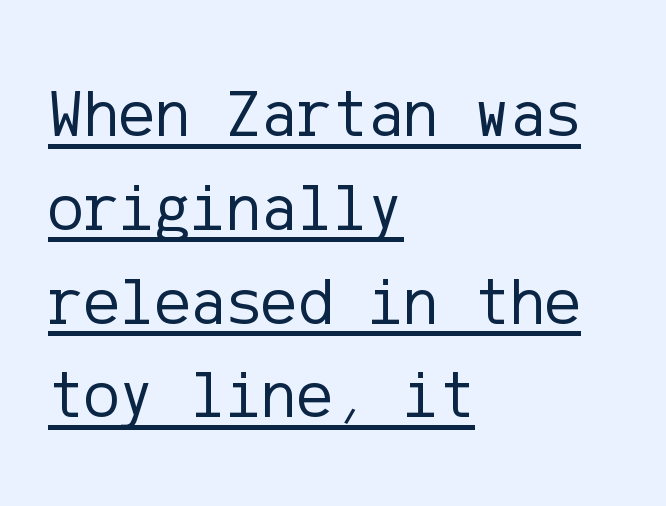
{"serif": "no", "italic": "no", "bold": "no", "weight": "regular", "width": "normal", "stroke_contrast": "low", "x_height": "medium", "underline": "yes", "align": "left", "line_spacing": "normal", "line_spacing_ratio": 1.4, "letter_spacing": "normal", "letter_spacing_em": 0.0, "glyph_px": 67}
